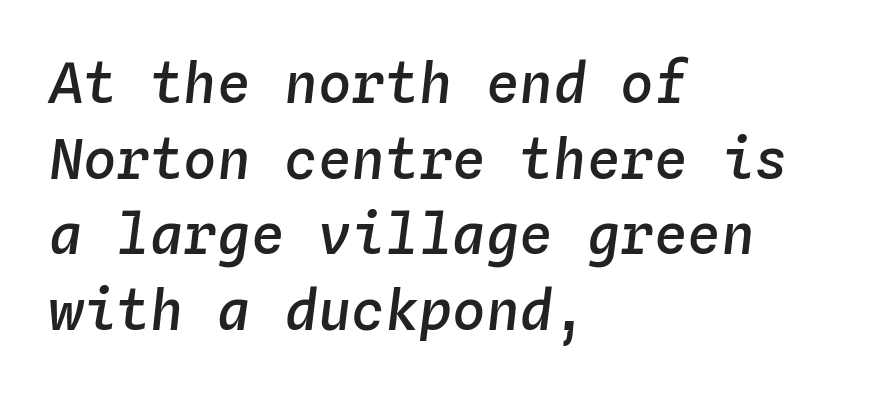
The image shows 56 px semibold type, italic (leaning right), monospaced; set left-aligned, normal line spacing (1.35x), normal letter spacing, not underlined; low stroke contrast and a medium x-height.
